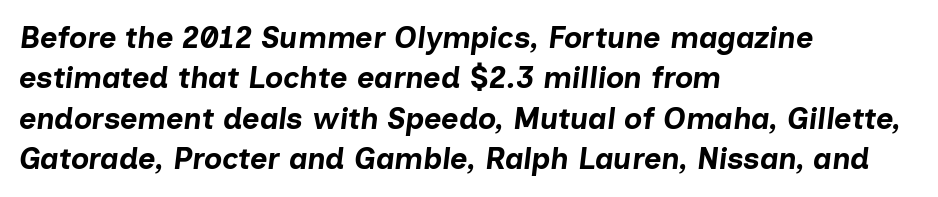
Q: Is the text bold? A: Yes.
Q: Is the text italic (slanted)? A: Yes, it leans right by about 7 degrees.
Q: Is the text underlined? A: No.
Q: How is the paragraph aligned? A: Left-aligned.
Q: Is the spacing between letters normal or unusually wide? A: Normal.
Q: Is the spacing between lines tight, normal or loose? A: Normal.
Q: Width (condensed, normal, or wide)? A: Normal.
Q: Stroke contrast? A: Low.
Q: x-height? A: Medium.
Q: Monospaced? A: No.
